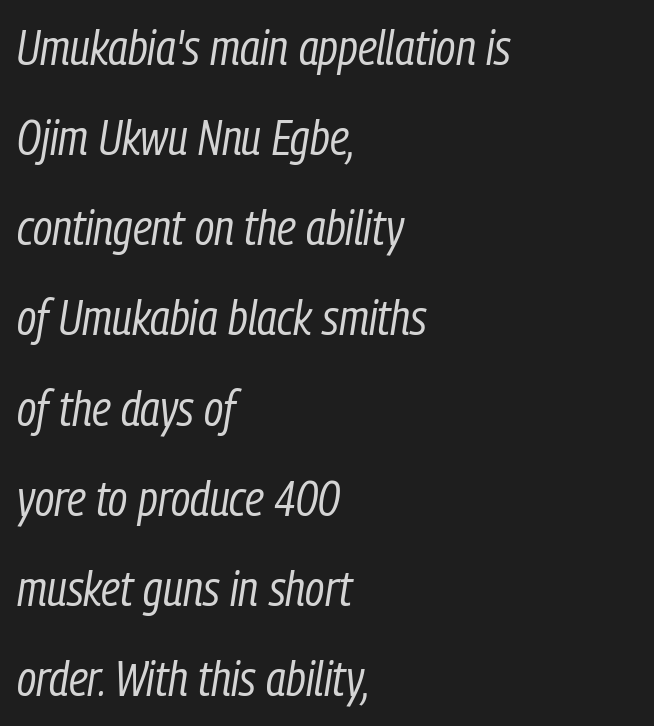
Visually the block forms a straight wall on the left and a jagged coastline on the right. Honestly, the letter spacing is just normal — you wouldn't notice it. Character widths vary here, with narrow letters taking less room than wide ones. This sample uses an oblique cut, with every glyph tilted off the vertical. The area under the type is left untouched.
